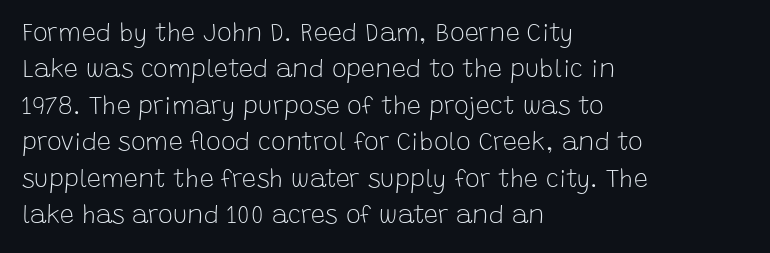
The image shows 25 px text type, upright; set left-aligned, normal line spacing (1.46x), normal letter spacing, not underlined.
